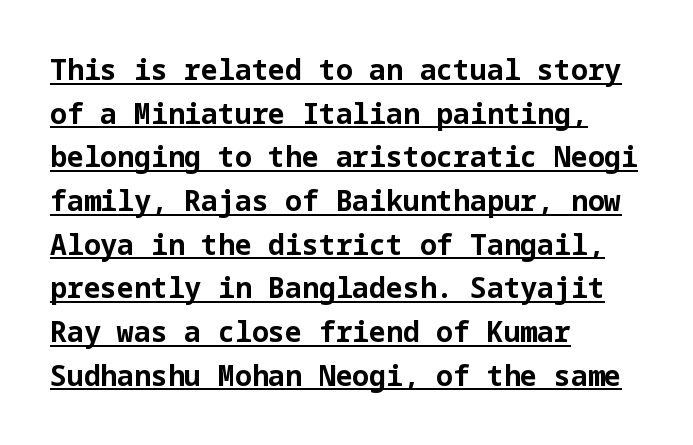
The image shows 28 px bold sans-serif type, upright; set left-aligned, normal line spacing (1.56x), normal letter spacing, underlined; low stroke contrast and a medium x-height.
